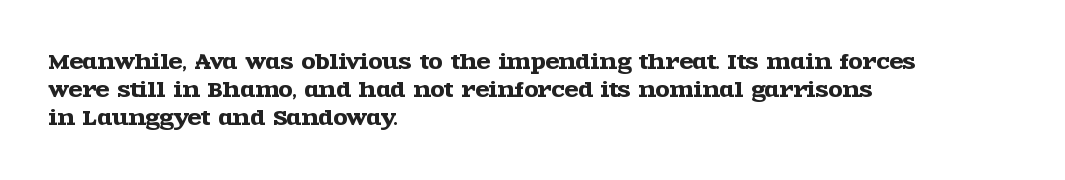
Quick note: interline space is typical. Layout note: lines flush left. The tracking reads as untouched default to a designer's eye. The passage shown is not underscored anywhere. The type sits square on the baseline with zero lean.
